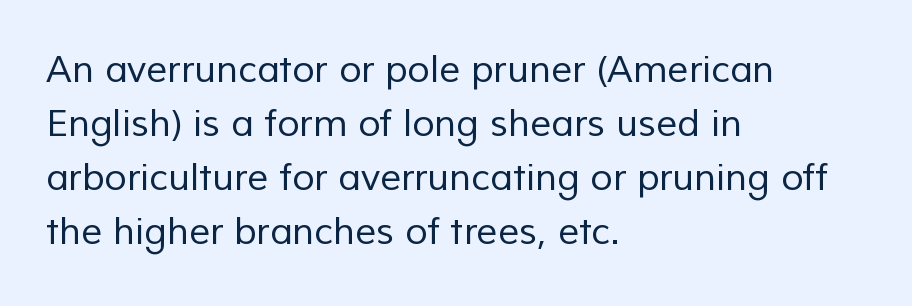
No chunkiness to these letters — they're not bold. The font family rendered here belongs to the sans-serif group. Leading matches the norm, producing a regular column. Looks like regular typesetting: each glyph gets only the width it needs.
